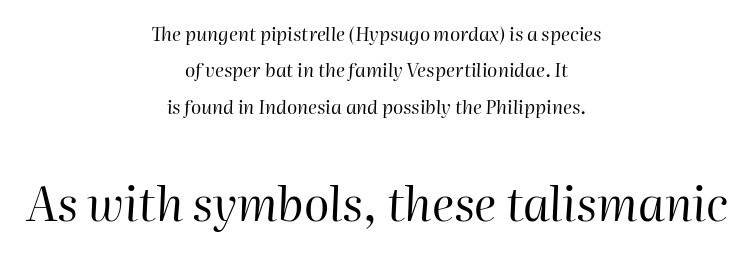
The image shows 47 px regular-weight type, italic (leaning right); set centered, loose line spacing (1.92x), normal letter spacing, not underlined; the second (bottom) block is 2.47x larger; high stroke contrast and a medium x-height.
